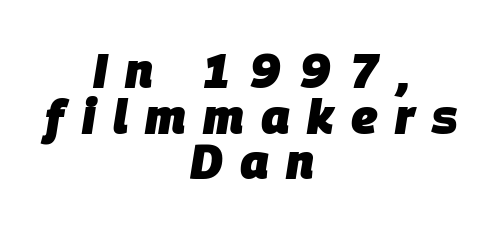
{"italic": "yes", "lean": "right", "slant_degrees": 9, "bold": "yes", "weight": "heavy", "width": "normal", "stroke_contrast": "low", "x_height": "large", "monospaced": "no", "underline": "no", "align": "center", "line_spacing": "tight", "line_spacing_ratio": 0.95, "letter_spacing": "wide", "letter_spacing_em": 0.36, "glyph_px": 48}
